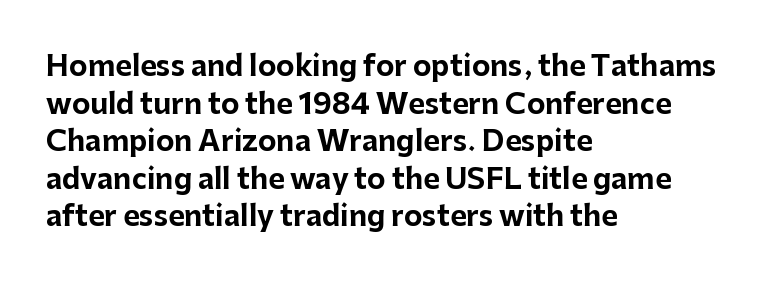
{"serif": "no", "italic": "no", "bold": "yes", "weight": "bold", "width": "normal", "stroke_contrast": "low", "x_height": "medium", "monospaced": "no", "underline": "no", "align": "left", "line_spacing": "normal", "line_spacing_ratio": 1.34, "letter_spacing": "normal", "letter_spacing_em": 0.0, "glyph_px": 28}
